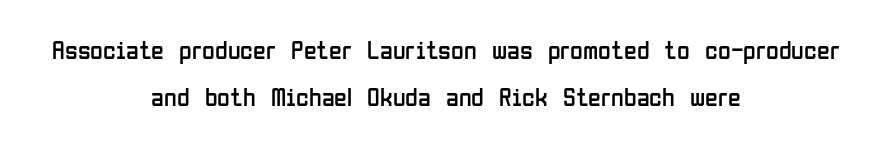
{"italic": "no", "bold": "no", "underline": "no", "align": "center", "line_spacing_ratio": 1.8, "letter_spacing": "normal", "letter_spacing_em": 0.0, "glyph_px": 26}
